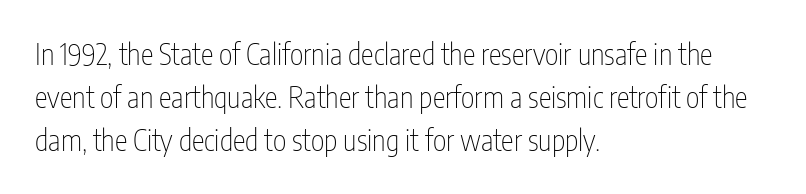
{"serif": "no", "italic": "no", "bold": "no", "weight": "thin", "width": "condensed", "stroke_contrast": "low", "x_height": "medium", "monospaced": "no", "underline": "no", "align": "left", "line_spacing": "normal", "line_spacing_ratio": 1.49, "letter_spacing": "normal", "letter_spacing_em": 0.0, "glyph_px": 29}
